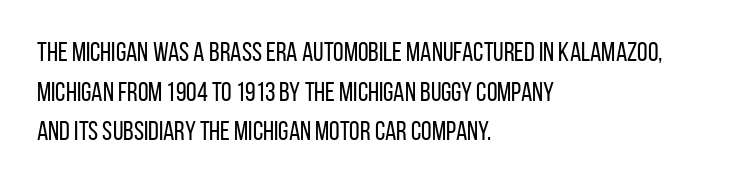
Q: Is the text bold? A: No.
Q: Is the text italic (slanted)? A: No, it is upright.
Q: Is the text underlined? A: No.
Q: How is the paragraph aligned? A: Left-aligned.
Q: Is the spacing between letters normal or unusually wide? A: Normal.
Q: Is the spacing between lines tight, normal or loose? A: Normal.
